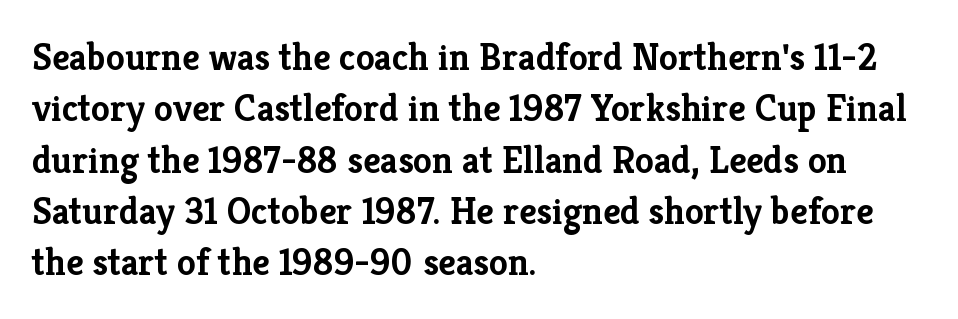
{"serif": "yes", "italic": "no", "bold": "yes", "weight": "semibold", "width": "normal", "stroke_contrast": "low", "x_height": "medium", "monospaced": "no", "underline": "no", "align": "left", "line_spacing": "normal", "line_spacing_ratio": 1.35, "letter_spacing": "normal", "letter_spacing_em": 0.0, "glyph_px": 38}
